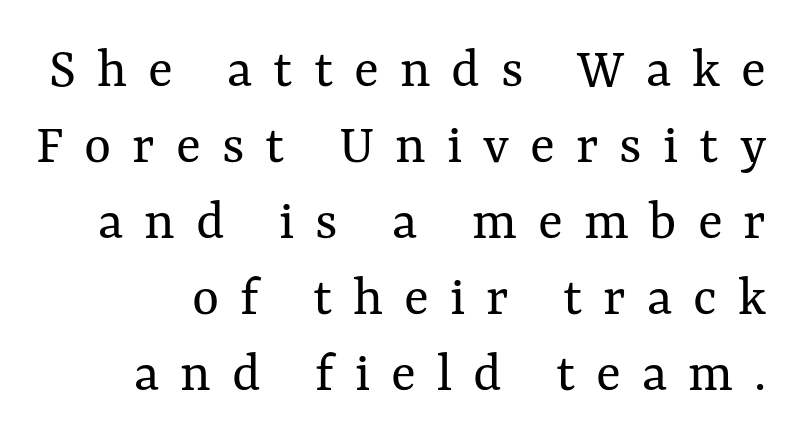
The image shows 58 px regular-weight type, upright; set normal line spacing (1.31x), unusually wide letter spacing (+0.36 em), not underlined; medium stroke contrast and a medium x-height.
